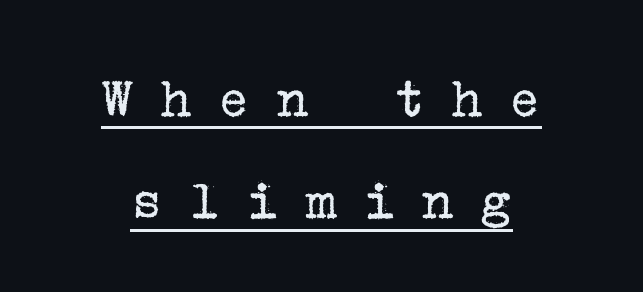
Underlining? Definitely there. The letters are spread apart with noticeably loose tracking. Counters stay open thanks to moderate or lighter strokes. The lettering stays uniformly vertical, giving the passage a roman look.
